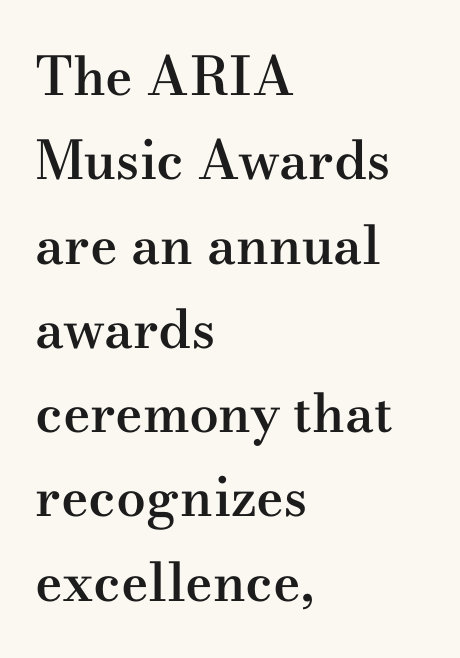
These lines carry some extra weight — a demibold, not a full bold. A classic flush-left, rag-right setting is used for this passage. This rendering features lettering with no underline. Is this a sans? No — the strokes have serifs. This block has exactly the height ordinary leading produces. This sample uses plain, unmodified letter spacing.
